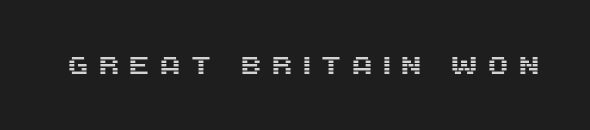
Plain, unruled lines of type. Look at the tracking — it's clearly loosened, letters drifting apart. The lettering holds an erect, upright posture throughout.
